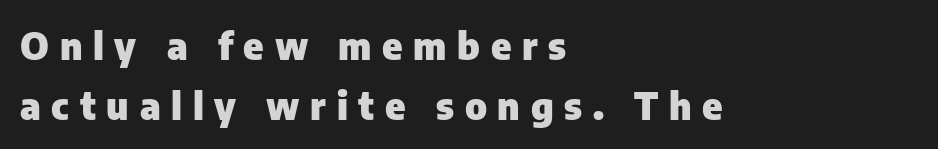
Q: Is the text bold? A: Yes.
Q: Is the text italic (slanted)? A: No, it is upright.
Q: Is the typeface a serif or a sans-serif typeface? A: Sans-serif.
Q: Is the text underlined? A: No.
Q: How is the paragraph aligned? A: Left-aligned.
Q: Is the spacing between letters normal or unusually wide? A: Unusually wide.
Q: Is the spacing between lines tight, normal or loose? A: Normal.
Q: Width (condensed, normal, or wide)? A: Normal.
Q: Stroke contrast? A: Low.
Q: x-height? A: Medium.
Q: Monospaced? A: No.
